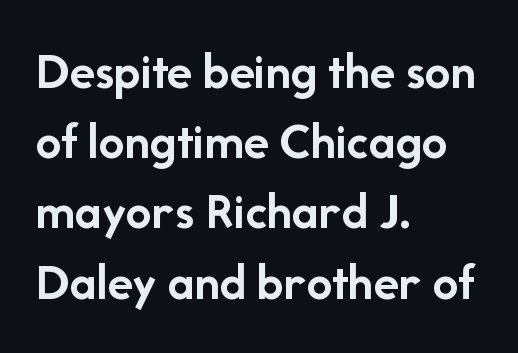
The image shows 52 px semibold sans-serif type, upright; set left-aligned, normal line spacing (1.35x), normal letter spacing, not underlined; low stroke contrast and a medium x-height.
